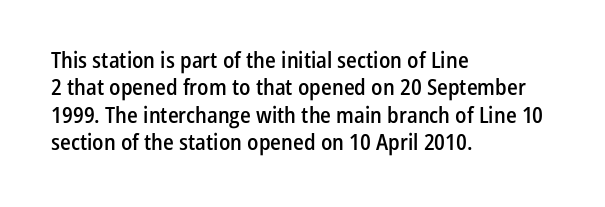
Q: Is the text bold? A: Semi-bold.
Q: Is the text italic (slanted)? A: No, it is upright.
Q: Is the text underlined? A: No.
Q: How is the paragraph aligned? A: Left-aligned.
Q: Is the spacing between letters normal or unusually wide? A: Normal.
